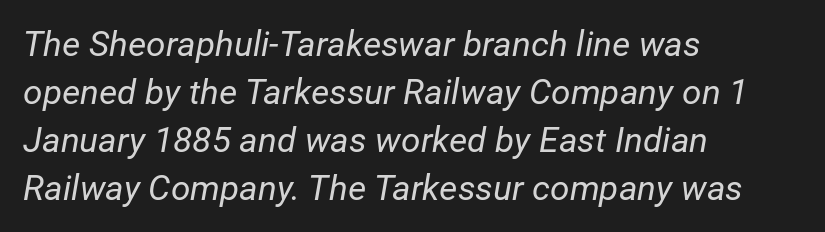
{"italic": "yes", "lean": "right", "slant_degrees": 12, "bold": "no", "weight": "regular", "width": "normal", "stroke_contrast": "low", "x_height": "medium", "monospaced": "no", "underline": "no", "align": "left", "line_spacing": "normal", "line_spacing_ratio": 1.37, "letter_spacing": "normal", "letter_spacing_em": 0.0, "glyph_px": 35}
